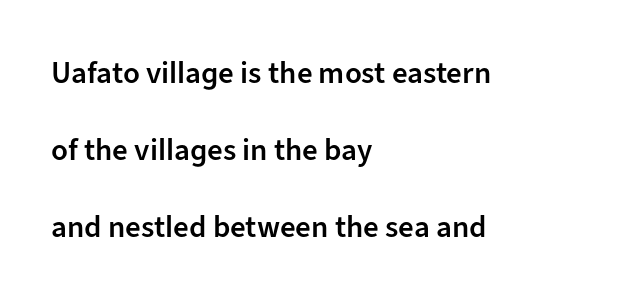
The face used here is proportionally spaced, like ordinary book or web type. These lines keep a tight, regular rhythm from letter to letter. Lines of text with bare space underneath. The setting favours the left margin, as ordinary paragraphs usually do. Vertically, the passage feels expansive, rows floating well apart.
